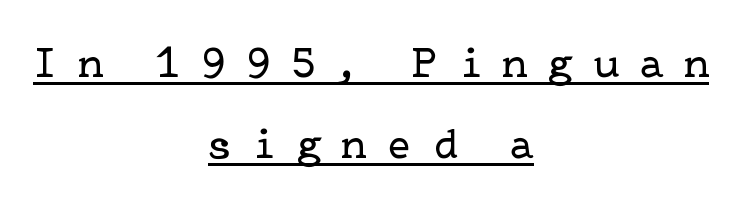
The image shows 43 px regular-weight serif type, upright; set centered, line spacing 1.89x, unusually wide letter spacing (+0.49 em), underlined; low stroke contrast and a medium x-height.
